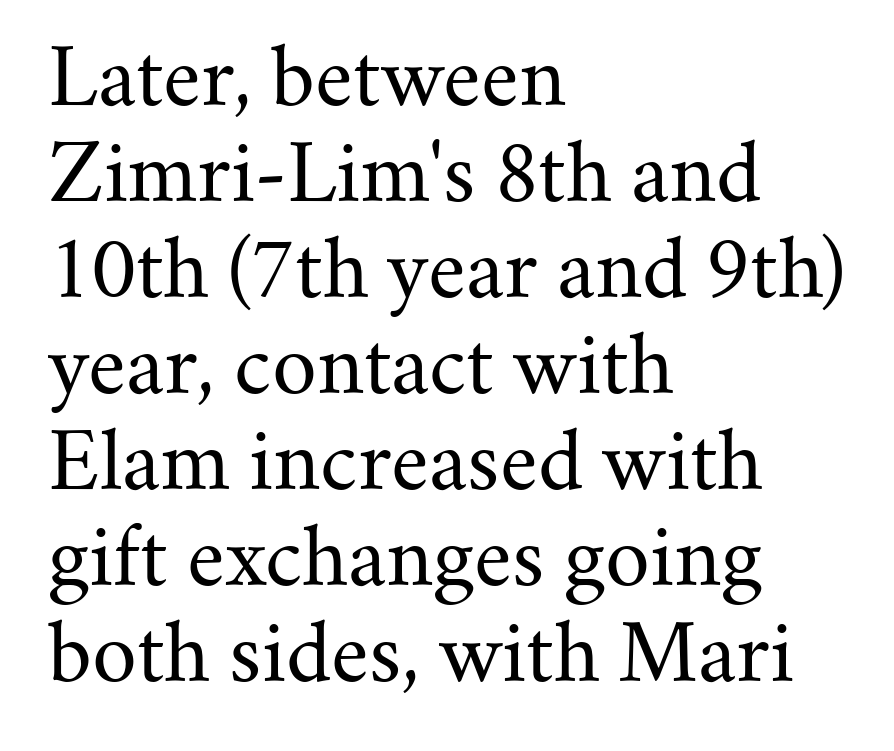
Q: Is the text bold? A: No.
Q: Is the text italic (slanted)? A: No, it is upright.
Q: Is the typeface a serif or a sans-serif typeface? A: Serif.
Q: Is the text underlined? A: No.
Q: How is the paragraph aligned? A: Left-aligned.
Q: Is the spacing between letters normal or unusually wide? A: Normal.
Q: Width (condensed, normal, or wide)? A: Normal.
Q: Stroke contrast? A: Medium.
Q: x-height? A: Small.
Q: Monospaced? A: No.
